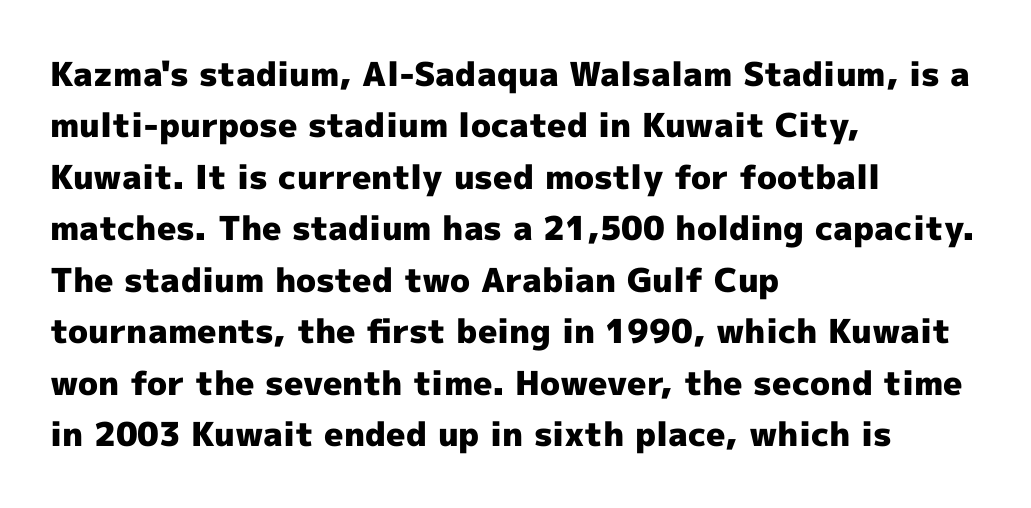
Compared with an ordinary text face, these strokes are far heavier — a full bold. Short note: letters normally spaced. To sum up the face: it is a sans, with no serifs. This rendering uses left alignment, leaving the right contour irregular. Here the designer chose a conventional face with non-uniform glyph widths. Successive baselines arrive at the customary interval.
